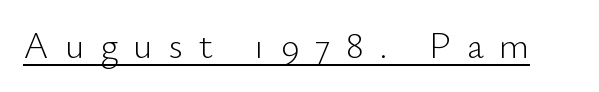
Q: Is the text bold? A: No.
Q: Is the text italic (slanted)? A: No, it is upright.
Q: Is the typeface a serif or a sans-serif typeface? A: Sans-serif.
Q: Is the text underlined? A: Yes.
Q: Is the spacing between letters normal or unusually wide? A: Unusually wide.
Q: Width (condensed, normal, or wide)? A: Normal.
Q: Stroke contrast? A: Low.
Q: x-height? A: Small.
Q: Monospaced? A: No.
